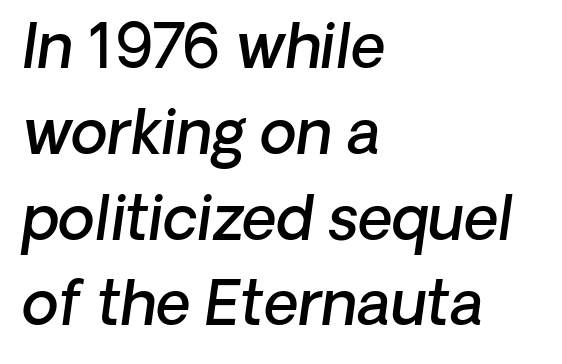
Varying glyph widths throughout — classic text-font behaviour. These lines sit exactly where default settings would place them. Words float on clear page, feet unadorned. How heavy is the stroke? Medium-heavy — a semibold, shy of bold. The letterforms sit shoulder to shoulder at normal distance.
